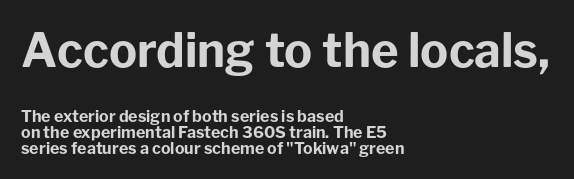
Q: Is the text bold? A: Yes.
Q: Is the text italic (slanted)? A: No, it is upright.
Q: Is the typeface a serif or a sans-serif typeface? A: Sans-serif.
Q: Is the text underlined? A: No.
Q: How is the paragraph aligned? A: Left-aligned.
Q: Is the spacing between letters normal or unusually wide? A: Normal.
Q: Is the spacing between lines tight, normal or loose? A: Tight.
Q: Which block of text is set in a larger size, the first (top) or the second (bottom)? A: The first (top) one.
Q: Width (condensed, normal, or wide)? A: Normal.
Q: Stroke contrast? A: Low.
Q: x-height? A: Medium.
Q: Monospaced? A: No.
